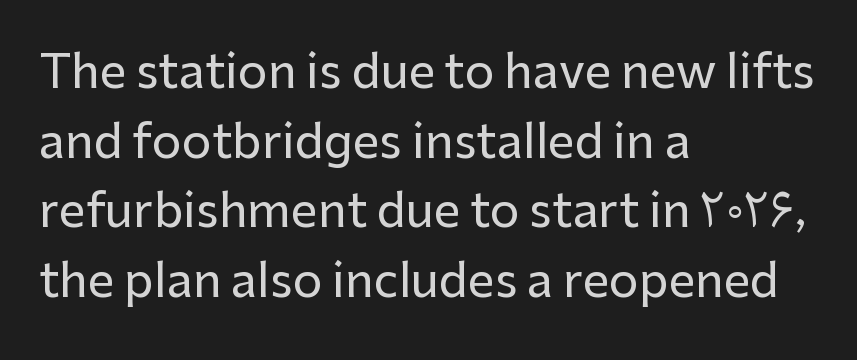
This sample has the flowing, uneven cadence of proportional lettering. In terms of letterspacing, this is plain default setting. Is this a sans? Yes — the strokes have no serifs. Alignment: flush left.
